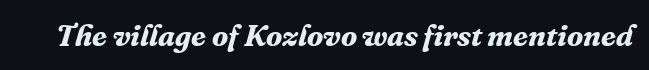
Q: Is the text bold? A: Yes.
Q: Is the text italic (slanted)? A: Yes, it leans right by about 16 degrees.
Q: Is the typeface a serif or a sans-serif typeface? A: Serif.
Q: Is the text underlined? A: No.
Q: Is the spacing between letters normal or unusually wide? A: Normal.
Q: Width (condensed, normal, or wide)? A: Normal.
Q: Stroke contrast? A: Medium.
Q: x-height? A: Medium.
Q: Monospaced? A: No.
